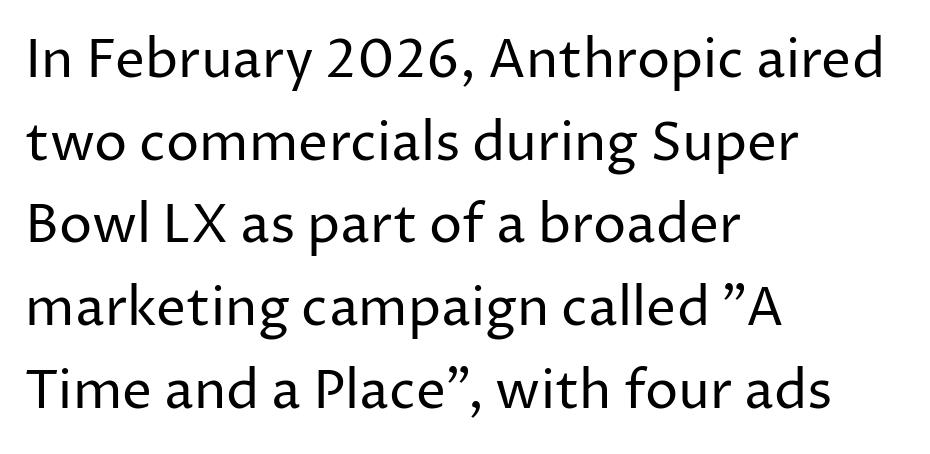
Quick note: underline off. The rendering uses natural spacing where letterforms have individual widths. Line beginnings align vertically; line endings do not. Font category for this specimen: sans-serif. Compared with typical body copy, the letter spacing here is the same.
